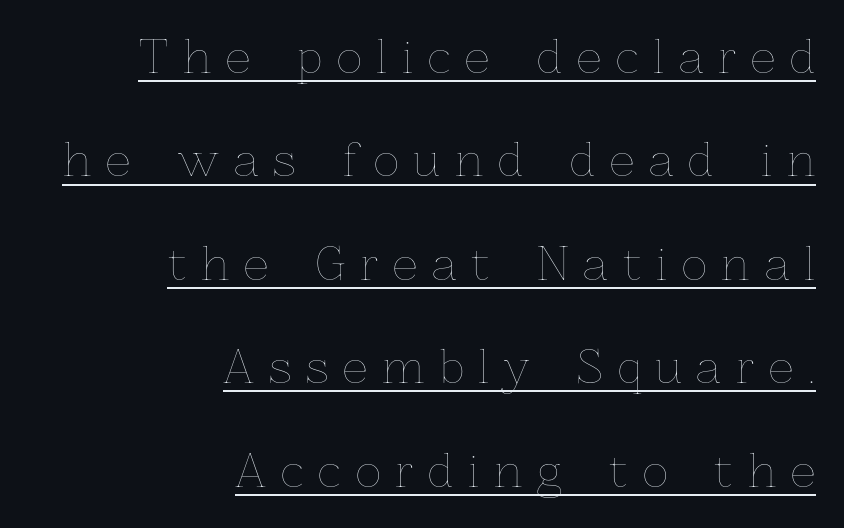
Here the glyphs are tracked loosely, breaking word shapes into spaced letters. The axis of the letterforms is exactly vertical. One-word summary of the alignment: right. These lines are rendered in a variable-pitch font. Stroke mass is kept to a normal reading level or below. What decoration does the sample have? An underline.
